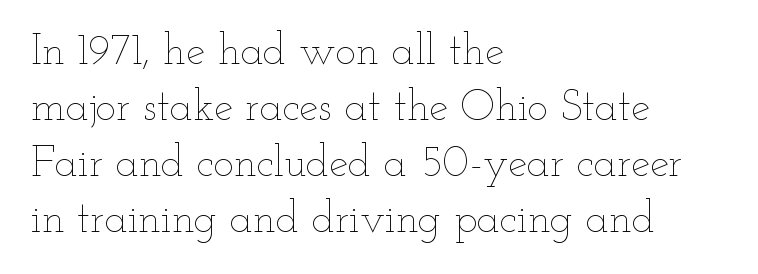
Here the glyphs are tracked normally, forming tight word shapes. Unbolded letterforms with no extra heft. Does the copy run flush right? No — it runs flush left. One glance says typical: line gaps are just what's usual. Tall strokes in this sample are plumb rather than angled. Proportional: the letters do not fall into vertical columns.
